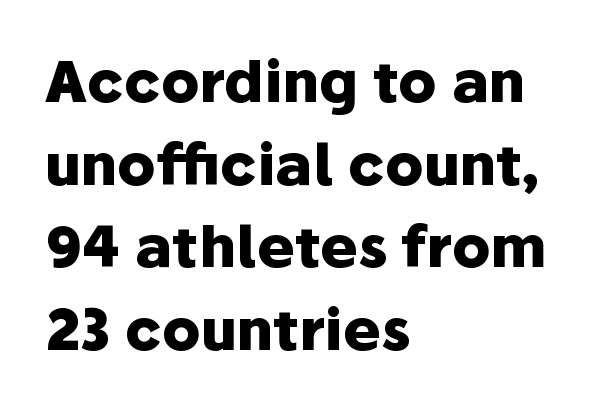
{"serif": "no", "italic": "no", "bold": "yes", "weight": "heavy", "width": "normal", "stroke_contrast": "low", "x_height": "medium", "monospaced": "no", "underline": "no", "align": "left", "line_spacing": "normal", "line_spacing_ratio": 1.45, "letter_spacing": "normal", "letter_spacing_em": 0.0, "glyph_px": 57}
